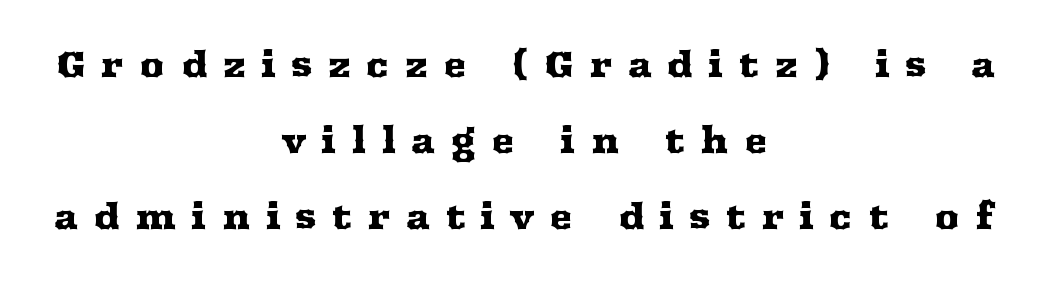
Q: Is the text italic (slanted)? A: No, it is upright.
Q: Is the typeface a serif or a sans-serif typeface? A: Serif.
Q: Is the text underlined? A: No.
Q: How is the paragraph aligned? A: Centered.
Q: Is the spacing between letters normal or unusually wide? A: Unusually wide.
Q: Is the spacing between lines tight, normal or loose? A: Loose.
Q: Width (condensed, normal, or wide)? A: Wide.
Q: Stroke contrast? A: Medium.
Q: x-height? A: Medium.
Q: Monospaced? A: No.
